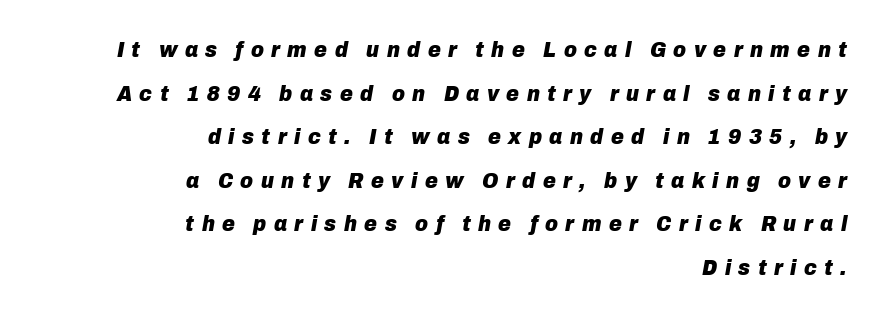
{"italic": "yes", "lean": "right", "slant_degrees": 10, "bold": "yes", "underline": "no", "align": "right", "line_spacing": "loose", "line_spacing_ratio": 1.98, "letter_spacing": "wide", "letter_spacing_em": 0.34, "glyph_px": 22}
